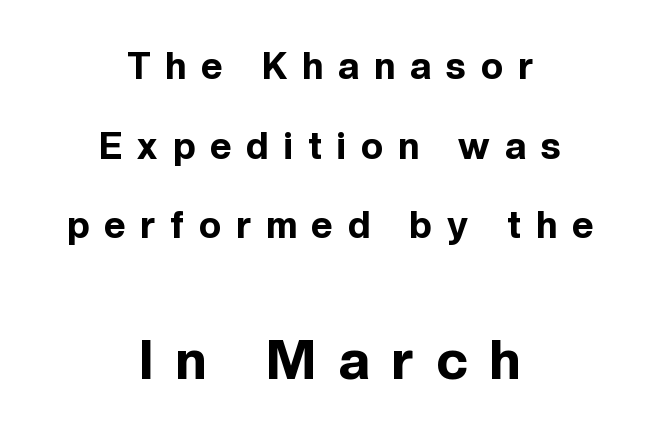
Just letters on the line, the space beneath them empty. The compositor balanced each line on the midline. The axis of the letterforms is exactly vertical. Heavy, bold letterforms. The designer gave the closing block more size than the opening block.
